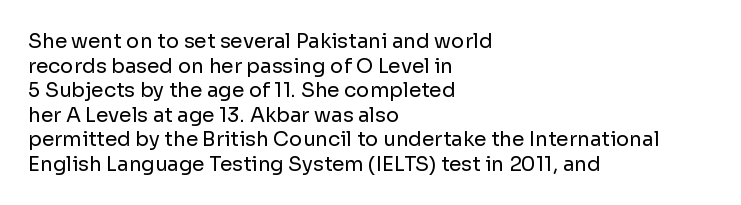
{"italic": "no", "bold": "no", "underline": "no", "align": "left", "line_spacing_ratio": 1.23, "letter_spacing": "normal", "letter_spacing_em": 0.0, "glyph_px": 20}
